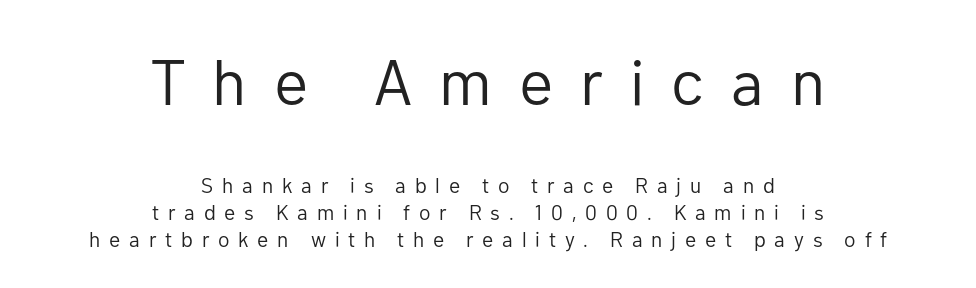
Q: Is the text bold? A: No.
Q: Is the text italic (slanted)? A: No, it is upright.
Q: Is the typeface a serif or a sans-serif typeface? A: Sans-serif.
Q: Is the text underlined? A: No.
Q: How is the paragraph aligned? A: Centered.
Q: Is the spacing between letters normal or unusually wide? A: Unusually wide.
Q: Is the spacing between lines tight, normal or loose? A: Normal.
Q: Which block of text is set in a larger size, the first (top) or the second (bottom)? A: The first (top) one.
Q: Width (condensed, normal, or wide)? A: Normal.
Q: Stroke contrast? A: Low.
Q: x-height? A: Medium.
Q: Monospaced? A: No.
